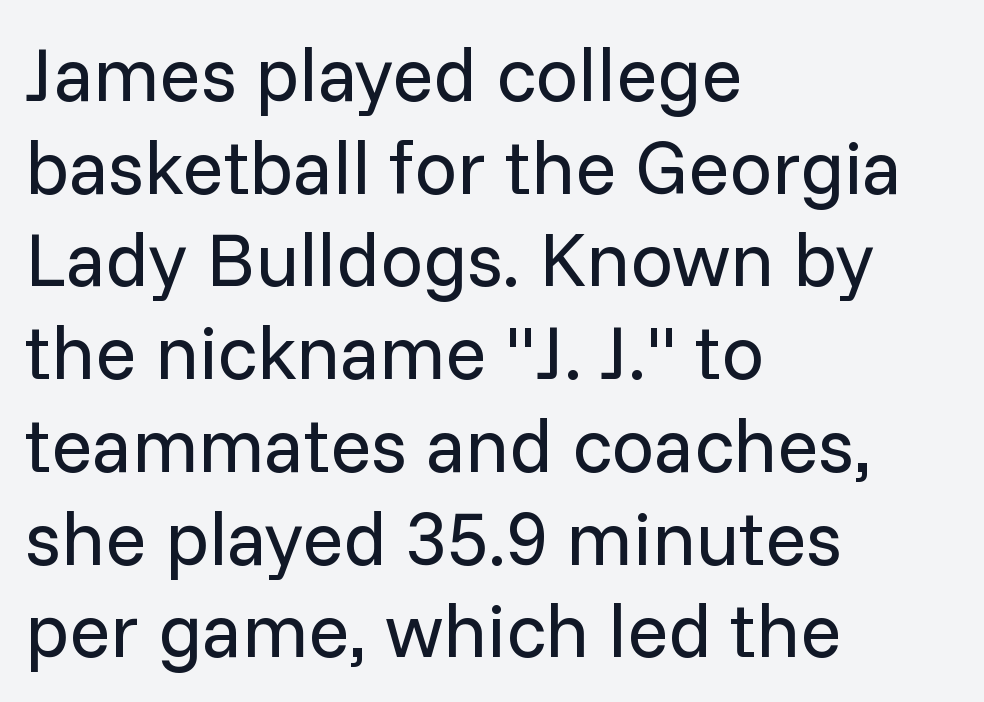
{"serif": "no", "italic": "no", "bold": "no", "weight": "regular", "width": "normal", "stroke_contrast": "low", "x_height": "medium", "monospaced": "no", "underline": "no", "align": "left", "line_spacing_ratio": 1.22, "letter_spacing": "normal", "letter_spacing_em": 0.0, "glyph_px": 76}
